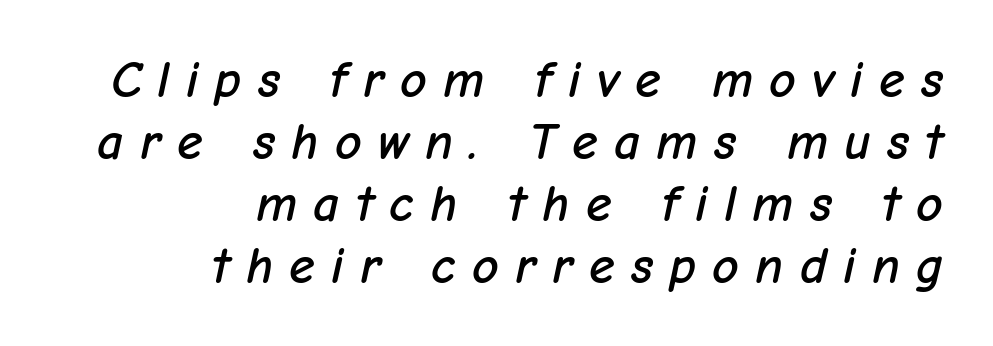
Q: Is the text italic (slanted)? A: Yes, it leans right by about 12 degrees.
Q: Is the text underlined? A: No.
Q: How is the paragraph aligned? A: Right-aligned.
Q: Is the spacing between letters normal or unusually wide? A: Unusually wide.
Q: Width (condensed, normal, or wide)? A: Normal.
Q: Stroke contrast? A: Low.
Q: x-height? A: Medium.
Q: Monospaced? A: No.
